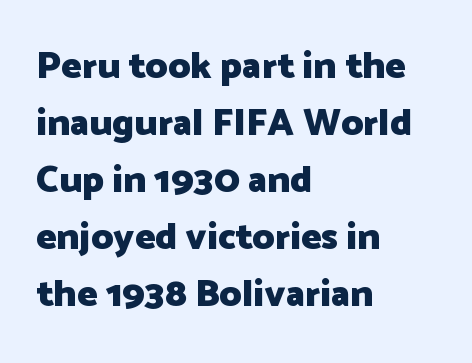
The image shows 38 px heavy sans-serif type, upright; set left-aligned, normal line spacing (1.5x), normal letter spacing, not underlined; low stroke contrast and a medium x-height.
